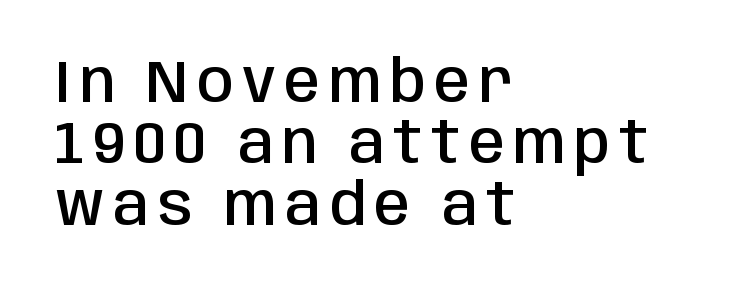
Q: Is the text bold? A: Semi-bold.
Q: Is the text italic (slanted)? A: No, it is upright.
Q: Is the typeface a serif or a sans-serif typeface? A: Sans-serif.
Q: Is the text underlined? A: No.
Q: How is the paragraph aligned? A: Left-aligned.
Q: Is the spacing between lines tight, normal or loose? A: Tight.
Q: Width (condensed, normal, or wide)? A: Condensed.
Q: Stroke contrast? A: Low.
Q: x-height? A: Large.
Q: Monospaced? A: No.
